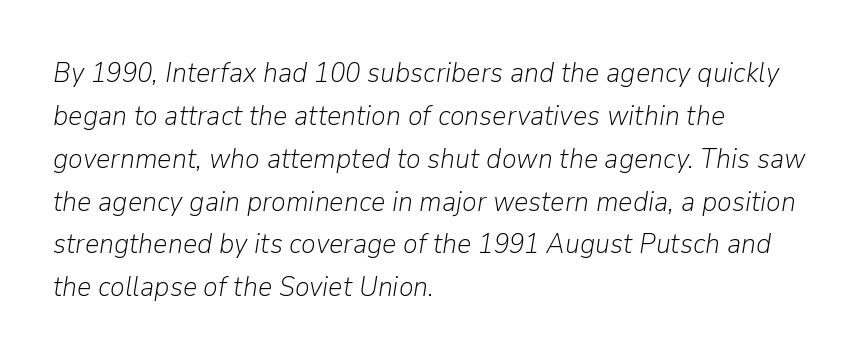
Stems here are at most as thick as an everyday book face. Spacing between characters is what you'd get straight out of the box. Character widths vary here, with narrow letters taking less room than wide ones. Visually the block forms a straight wall on the left and a jagged coastline on the right.
